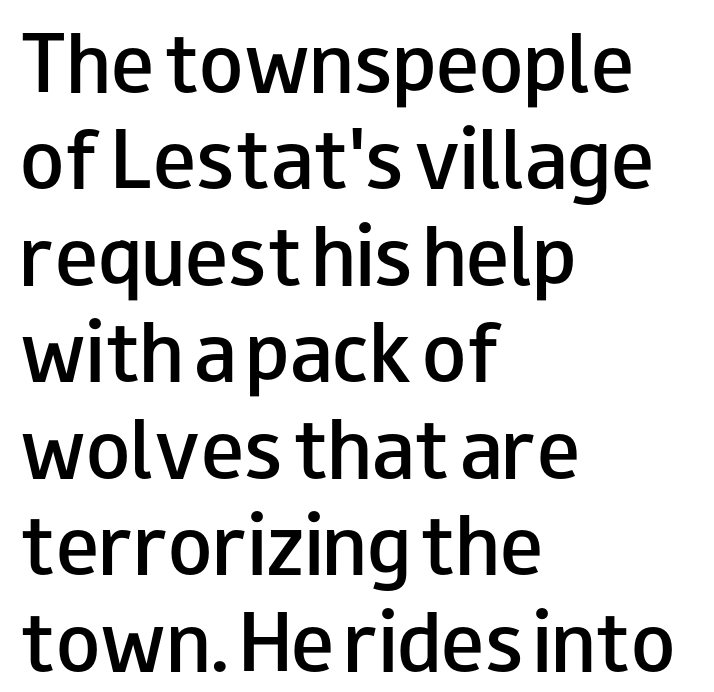
Q: Is the text bold? A: Semi-bold.
Q: Is the text italic (slanted)? A: No, it is upright.
Q: Is the typeface a serif or a sans-serif typeface? A: Sans-serif.
Q: Is the text underlined? A: No.
Q: How is the paragraph aligned? A: Left-aligned.
Q: Is the spacing between letters normal or unusually wide? A: Normal.
Q: Is the spacing between lines tight, normal or loose? A: Normal.
Q: Width (condensed, normal, or wide)? A: Wide.
Q: Stroke contrast? A: Low.
Q: x-height? A: Small.
Q: Monospaced? A: No.
